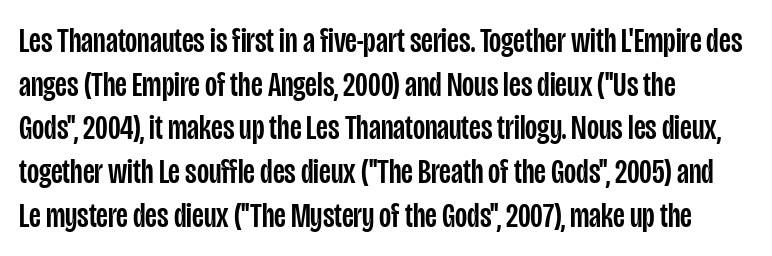
Q: Is the text italic (slanted)? A: No, it is upright.
Q: Is the typeface a serif or a sans-serif typeface? A: Sans-serif.
Q: Is the text underlined? A: No.
Q: How is the paragraph aligned? A: Left-aligned.
Q: Is the spacing between letters normal or unusually wide? A: Normal.
Q: Is the spacing between lines tight, normal or loose? A: Normal.
Q: Width (condensed, normal, or wide)? A: Condensed.
Q: Stroke contrast? A: Low.
Q: x-height? A: Large.
Q: Monospaced? A: No.
